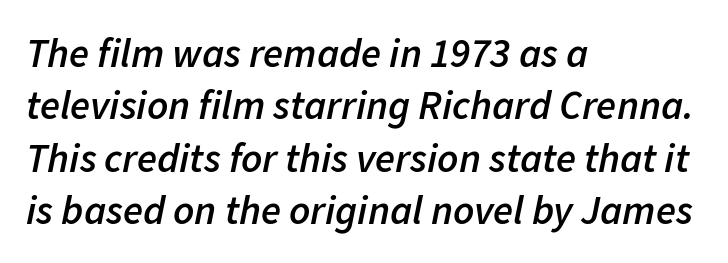
The image shows 41 px semibold type, italic (leaning right); set left-aligned, normal line spacing (1.28x), normal letter spacing, not underlined; low stroke contrast and a medium x-height.
